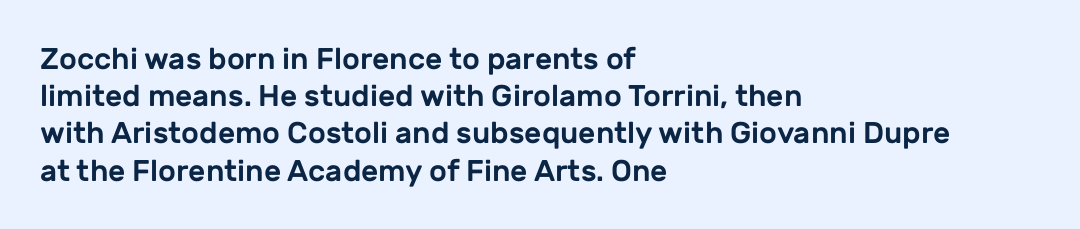
Honestly, the letter spacing is just normal — you wouldn't notice it. Check the space under the baseline: it is left empty. Grotesque or geometric, the face here clearly has no serifs. Note the varied advance widths — an 'i' is clearly narrower than an 'm'. This sample is left-justified, so line endings fall wherever the words run out. Posture: straight, roman, zero tilt.
